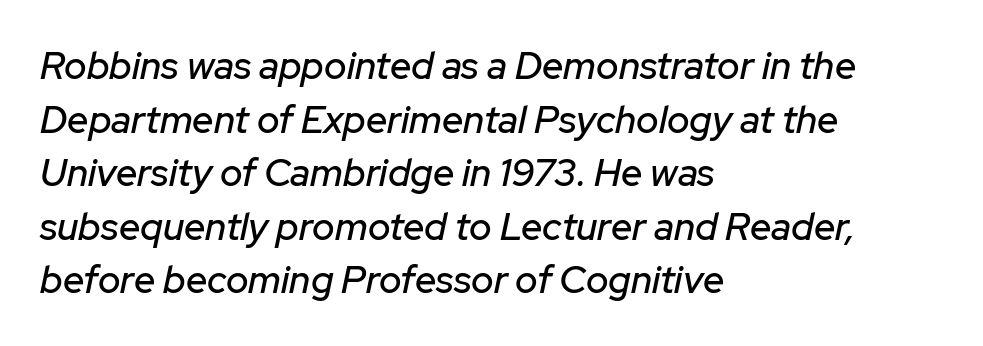
The image shows 38 px text type, italic (leaning right); set left-aligned, normal line spacing (1.41x), normal letter spacing, not underlined; low stroke contrast and a medium x-height.
